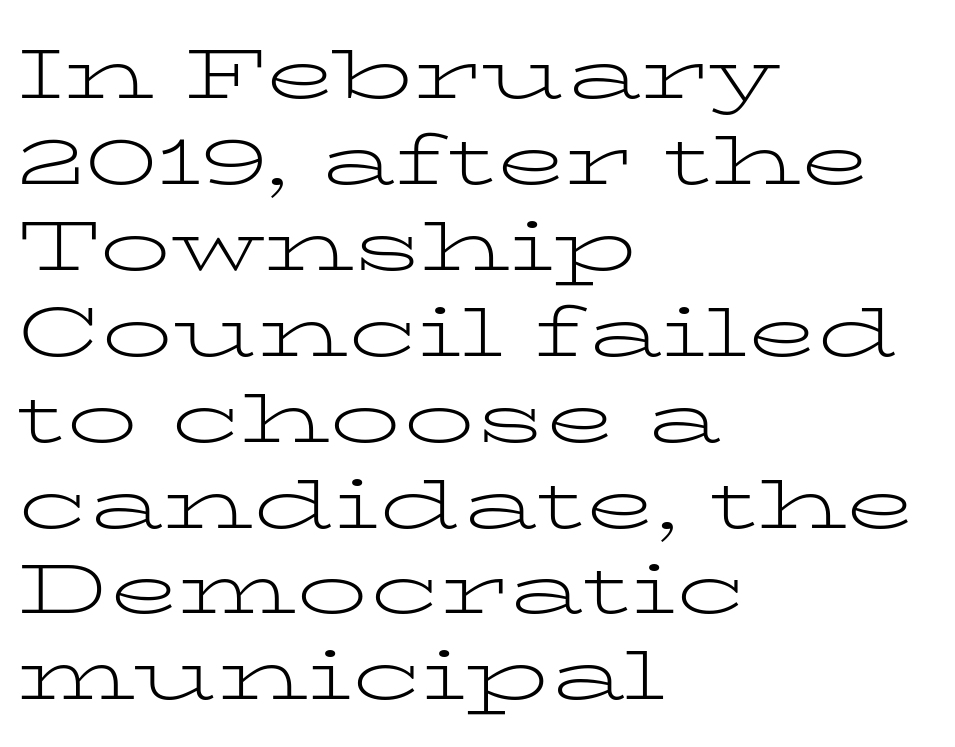
{"serif": "yes", "italic": "no", "bold": "no", "weight": "light", "width": "wide", "stroke_contrast": "low", "x_height": "medium", "monospaced": "no", "underline": "no", "align": "left", "line_spacing_ratio": 1.21, "letter_spacing": "normal", "letter_spacing_em": 0.0, "glyph_px": 71}
